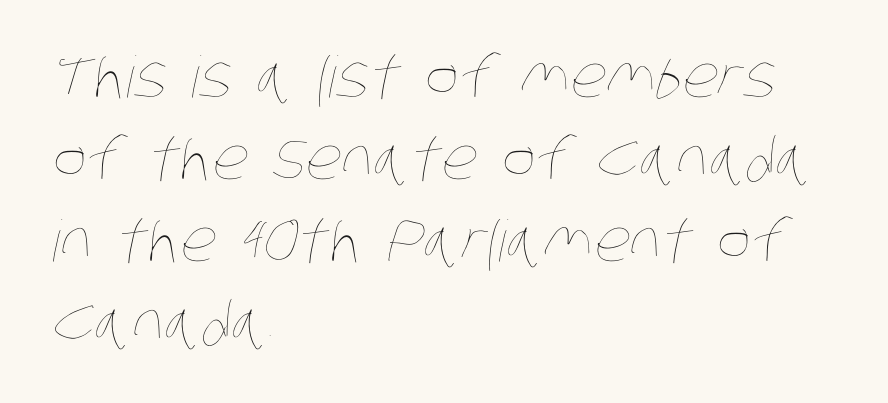
Q: Is the text bold? A: No.
Q: Is the text underlined? A: No.
Q: How is the paragraph aligned? A: Left-aligned.
Q: Is the spacing between letters normal or unusually wide? A: Normal.
Q: Is the spacing between lines tight, normal or loose? A: Normal.
Q: Width (condensed, normal, or wide)? A: Condensed.
Q: Stroke contrast? A: Low.
Q: x-height? A: Large.
Q: Monospaced? A: No.
